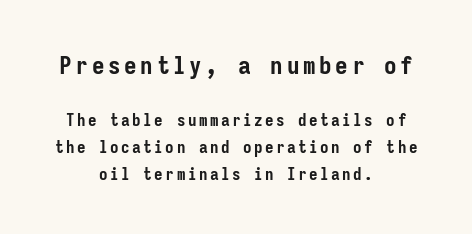
Q: Is the text bold? A: Yes.
Q: Is the text italic (slanted)? A: No, it is upright.
Q: Is the text underlined? A: No.
Q: How is the paragraph aligned? A: Centered.
Q: Is the spacing between lines tight, normal or loose? A: Normal.
Q: Which block of text is set in a larger size, the first (top) or the second (bottom)? A: The first (top) one.
